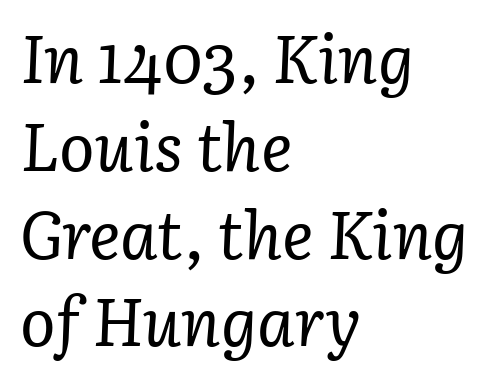
Q: Is the text bold? A: No.
Q: Is the text italic (slanted)? A: Yes, it leans right by about 3 degrees.
Q: Is the typeface a serif or a sans-serif typeface? A: Serif.
Q: Is the text underlined? A: No.
Q: How is the paragraph aligned? A: Left-aligned.
Q: Is the spacing between letters normal or unusually wide? A: Normal.
Q: Is the spacing between lines tight, normal or loose? A: Normal.
Q: Width (condensed, normal, or wide)? A: Normal.
Q: Stroke contrast? A: Low.
Q: x-height? A: Medium.
Q: Monospaced? A: No.
